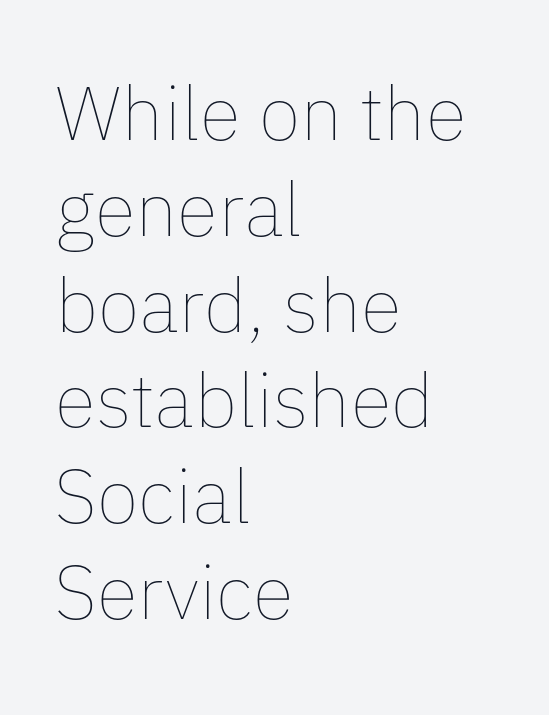
The image shows 76 px thin type, upright; set left-aligned, normal line spacing (1.26x), normal letter spacing, not underlined; low stroke contrast and a medium x-height.
